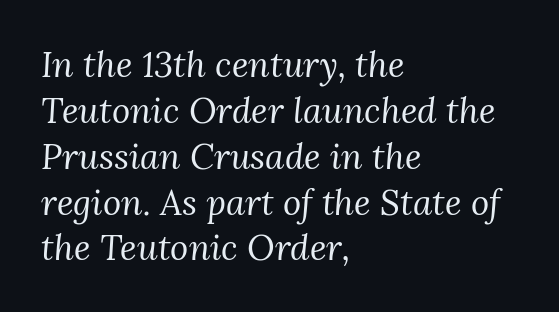
Which margin do the lines hug? The left one — the right edge is uneven. What's the leading like? Ordinary, nothing unusual. Weight: regular or lighter. Slant detected: the letters are inclined. How are the letters spaced? Ordinarily, with no added tracking.
